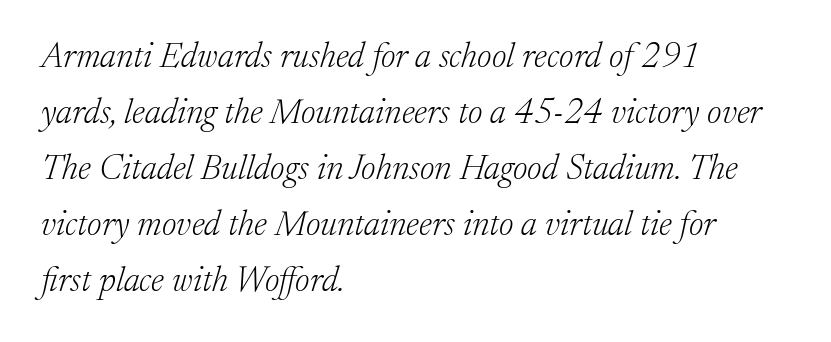
The image shows 35 px light serif type, italic (leaning right); set left-aligned, normal line spacing (1.6x), normal letter spacing, not underlined; low stroke contrast and a medium x-height.
